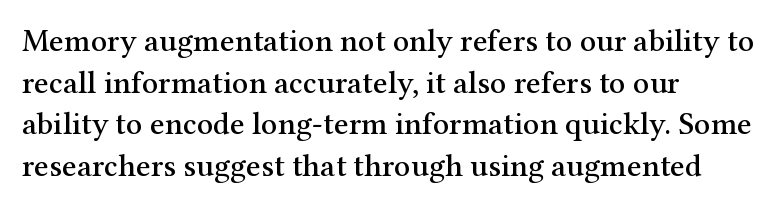
Teacher's note: observe the even left margin — that is flush-left alignment. The rendering uses natural spacing where letterforms have individual widths. The characters display serif detailing at their extremities. In terms of letterspacing, this is plain default setting.
